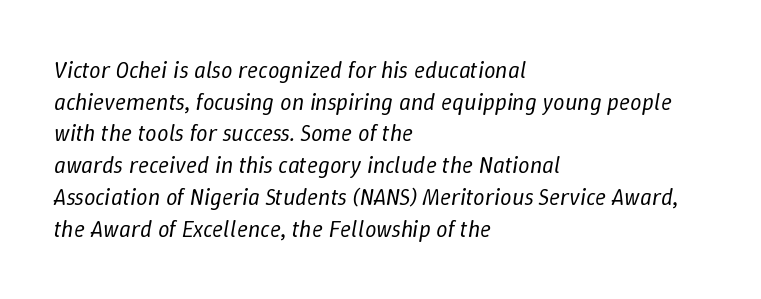
Q: Is the text bold? A: No.
Q: Is the text italic (slanted)? A: Yes, it leans right by about 9 degrees.
Q: Is the text underlined? A: No.
Q: How is the paragraph aligned? A: Left-aligned.
Q: Is the spacing between letters normal or unusually wide? A: Normal.
Q: Is the spacing between lines tight, normal or loose? A: Normal.
